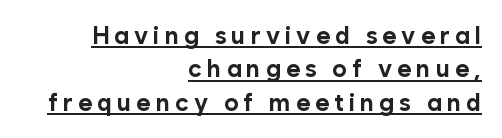
{"italic": "no", "bold": "yes", "underline": "yes", "align": "right", "line_spacing": "normal", "line_spacing_ratio": 1.39, "letter_spacing": "wide", "letter_spacing_em": 0.21, "glyph_px": 24}
